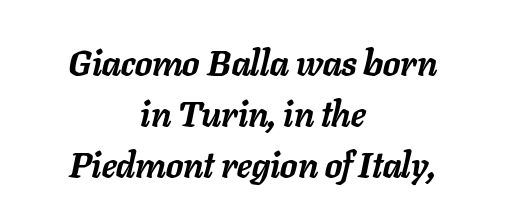
{"italic": "yes", "lean": "right", "slant_degrees": 11, "bold": "yes", "weight": "semibold", "width": "normal", "stroke_contrast": "low", "x_height": "medium", "monospaced": "no", "underline": "no", "align": "center", "line_spacing": "normal", "line_spacing_ratio": 1.42, "letter_spacing": "normal", "letter_spacing_em": 0.0, "glyph_px": 36}
